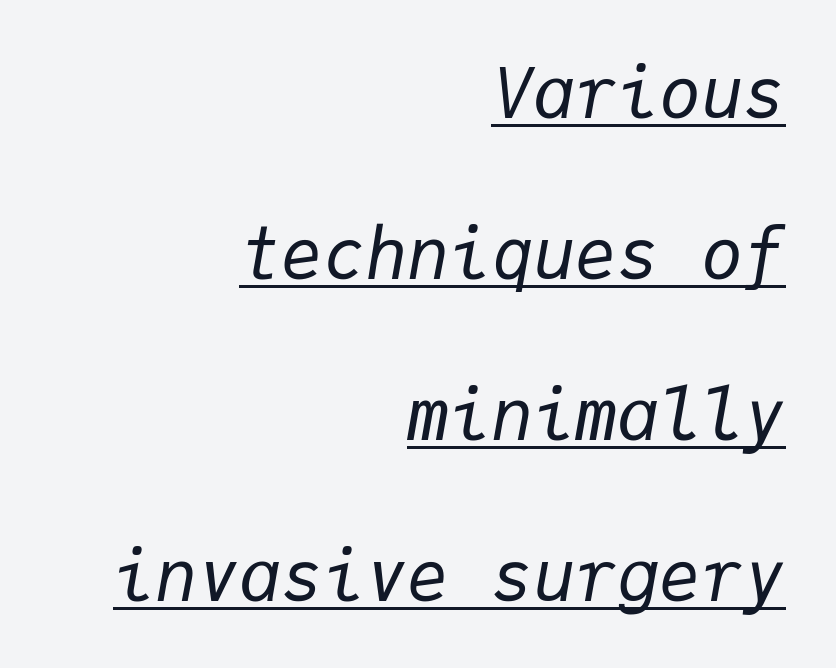
This reads as an unemphasized weight, regular at the heaviest. This sample has the even, mechanical cadence of fixed-width lettering. Characters follow at the spacing the type designer built in. A great deal of white space separates one row of letters from the next.
